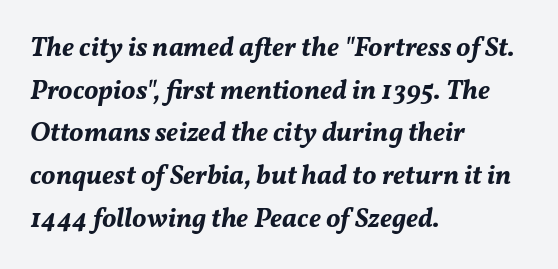
{"italic": "yes", "lean": "right", "slant_degrees": 11, "bold": "yes", "underline": "no", "align": "left", "line_spacing": "normal", "line_spacing_ratio": 1.58, "letter_spacing": "normal", "letter_spacing_em": 0.0, "glyph_px": 27}
